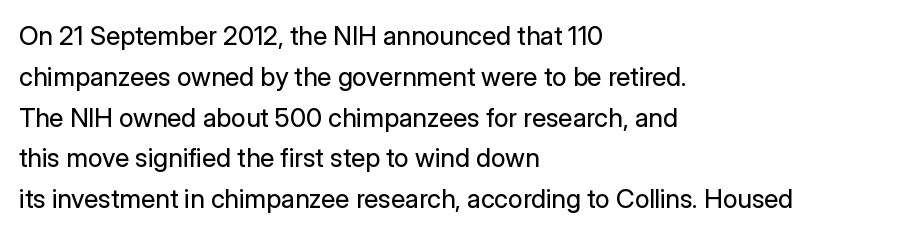
The image shows 26 px text type, upright; set left-aligned, normal line spacing (1.57x), normal letter spacing, not underlined.
